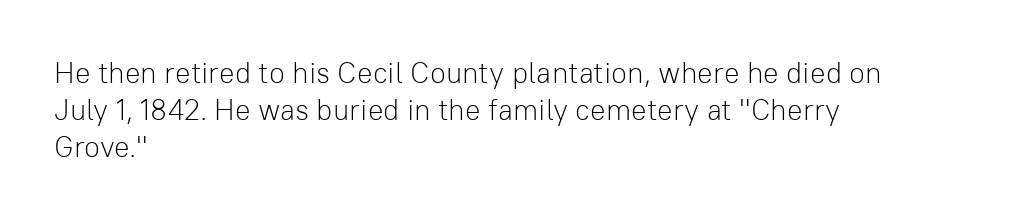
The setting favours the left margin, as ordinary paragraphs usually do. Is this a fixed-width face? No — the glyphs have proportional, varying widths. The space between consecutive lines is moderate. Each stroke keeps to a modest, everyday thickness or less. The text was rendered using a sans face with plain stroke endings.
